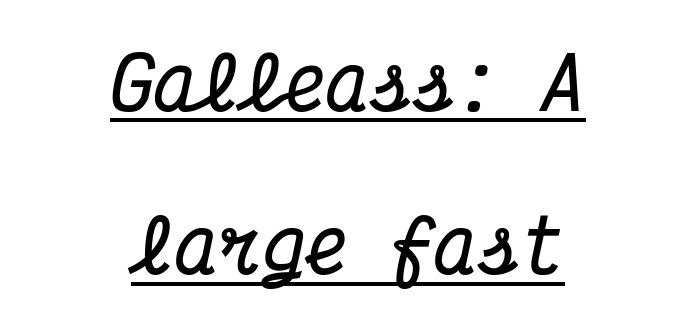
Observe the lean: these are italic letterforms. A centered setting, common on invitations and titles, is used for this passage. Glyph-to-glyph distance matches everyday printed text. Weight check: bold — yes, fully.
